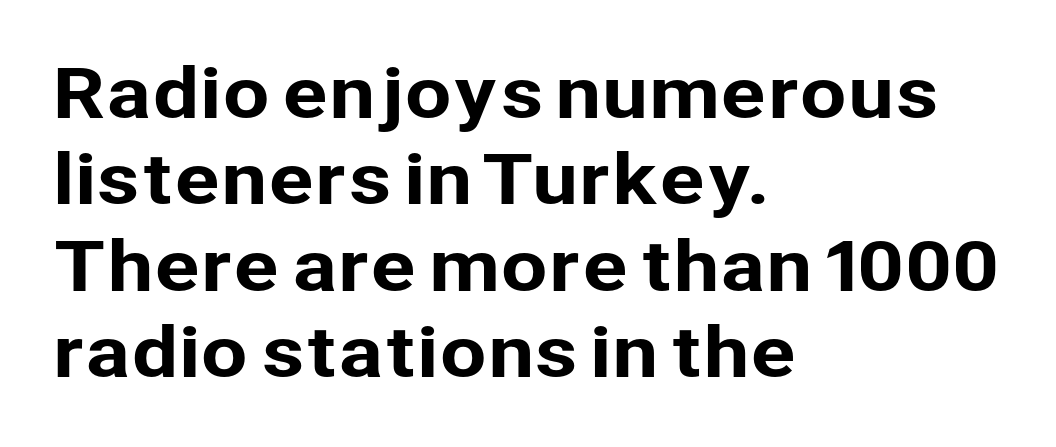
{"serif": "no", "italic": "no", "width": "normal", "stroke_contrast": "low", "x_height": "medium", "monospaced": "no", "underline": "no", "align": "left", "line_spacing": "normal", "line_spacing_ratio": 1.27, "letter_spacing": "normal", "letter_spacing_em": 0.0, "glyph_px": 68}
